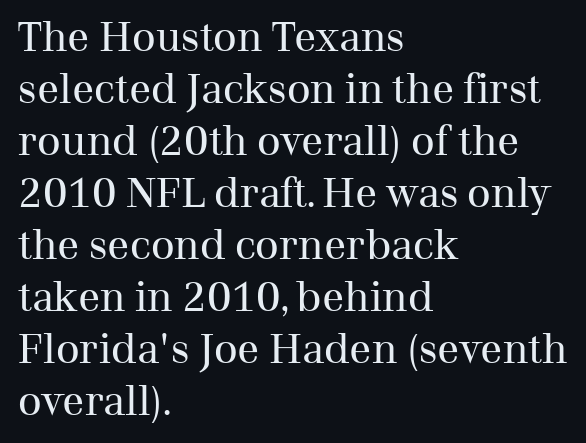
Caption: face not bold, strokes unweighted. Unlike italic type, these characters show no tilt at all. In terms of letterspacing, this is plain default setting. The typesetter chose a ragged-right arrangement here.
